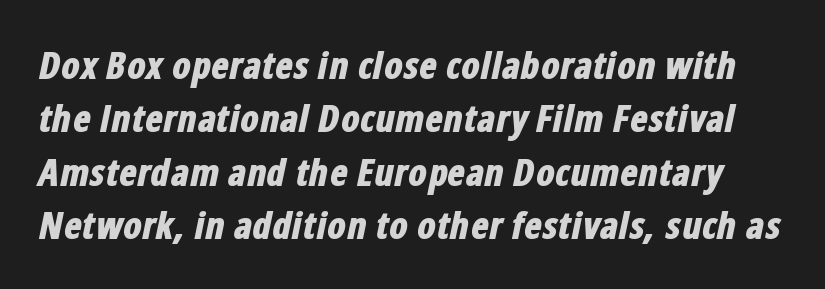
Q: Is the text bold? A: Yes.
Q: Is the text italic (slanted)? A: Yes, it leans right by about 12 degrees.
Q: Is the text underlined? A: No.
Q: Is the spacing between letters normal or unusually wide? A: Normal.
Q: Is the spacing between lines tight, normal or loose? A: Normal.
Q: Width (condensed, normal, or wide)? A: Condensed.
Q: Stroke contrast? A: Low.
Q: x-height? A: Medium.
Q: Monospaced? A: No.
